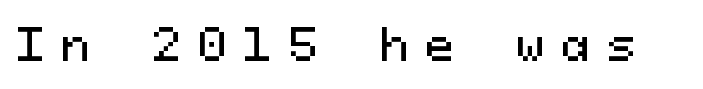
Unlike italic type, these characters show no tilt at all. A bare baseline throughout the passage. Inter-character spacing is expanded well beyond the font's built-in metrics. Observe the absence of serifs on each vertical stroke in this sample. The rendering uses typewriter-style spacing with identical character cells.
